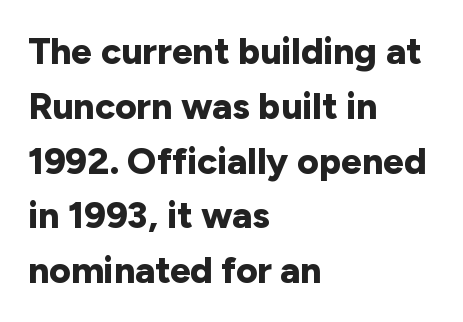
{"serif": "no", "italic": "no", "bold": "yes", "weight": "bold", "width": "normal", "stroke_contrast": "low", "x_height": "medium", "monospaced": "no", "underline": "no", "align": "left", "line_spacing": "normal", "line_spacing_ratio": 1.48, "letter_spacing": "normal", "letter_spacing_em": 0.0, "glyph_px": 37}
